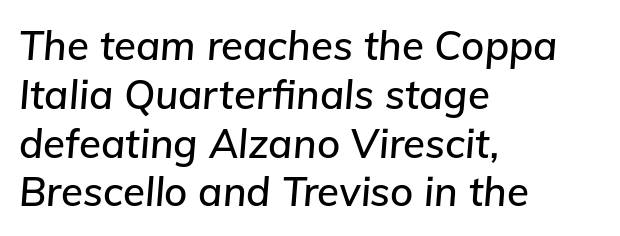
Q: Is the text italic (slanted)? A: Yes, it leans right by about 5 degrees.
Q: Is the text underlined? A: No.
Q: How is the paragraph aligned? A: Left-aligned.
Q: Is the spacing between letters normal or unusually wide? A: Normal.
Q: Width (condensed, normal, or wide)? A: Normal.
Q: Stroke contrast? A: Low.
Q: x-height? A: Medium.
Q: Monospaced? A: No.
